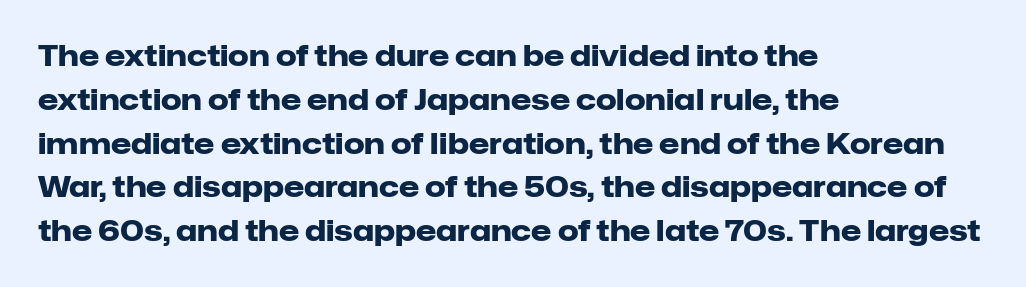
{"serif": "no", "italic": "no", "bold": "yes", "weight": "heavy", "width": "normal", "stroke_contrast": "low", "x_height": "medium", "monospaced": "no", "underline": "no", "align": "left", "line_spacing": "normal", "line_spacing_ratio": 1.51, "letter_spacing": "normal", "letter_spacing_em": 0.0, "glyph_px": 29}
